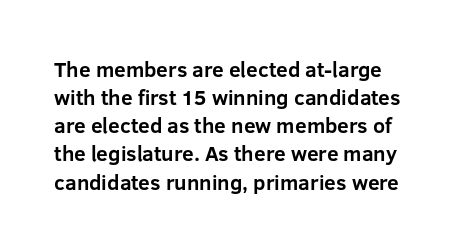
{"italic": "no", "bold": "yes", "underline": "no", "line_spacing": "normal", "line_spacing_ratio": 1.34, "letter_spacing": "normal", "letter_spacing_em": 0.0, "glyph_px": 21}
